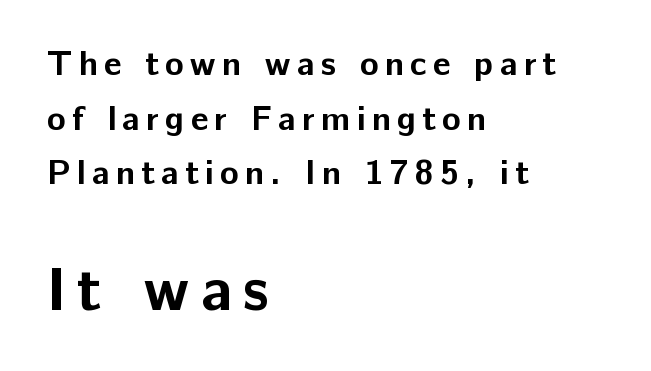
{"serif": "no", "italic": "no", "bold": "yes", "weight": "bold", "width": "normal", "stroke_contrast": "low", "x_height": "medium", "monospaced": "no", "underline": "no", "align": "left", "line_spacing": "normal", "line_spacing_ratio": 1.56, "larger_block": "second", "size_ratio": 1.77, "glyph_px": 62}
